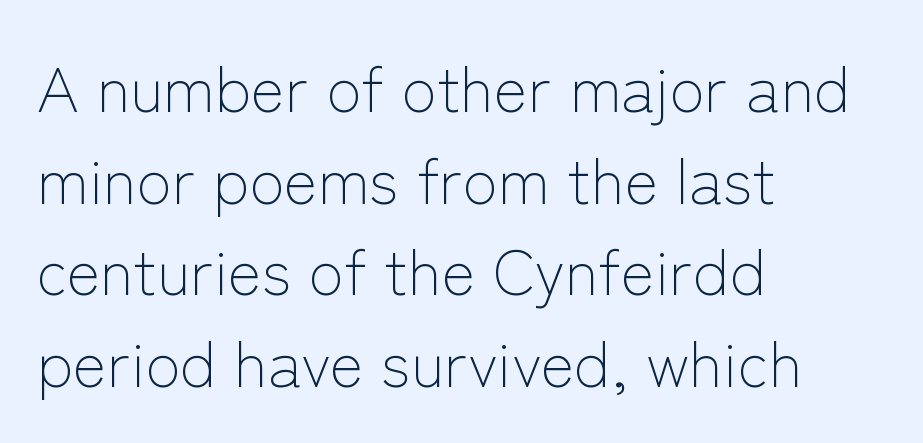
{"serif": "no", "italic": "no", "bold": "no", "weight": "light", "width": "normal", "stroke_contrast": "low", "x_height": "medium", "monospaced": "no", "underline": "no", "align": "left", "line_spacing": "normal", "line_spacing_ratio": 1.43, "letter_spacing": "normal", "letter_spacing_em": 0.0, "glyph_px": 64}
